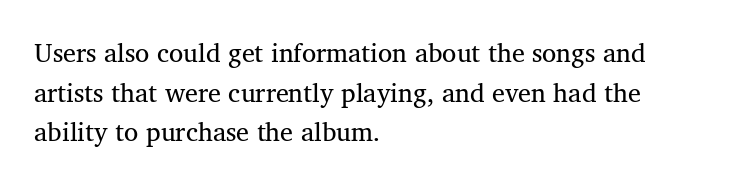
The image shows 26 px text type, upright; set left-aligned, normal line spacing (1.52x), normal letter spacing, not underlined.
